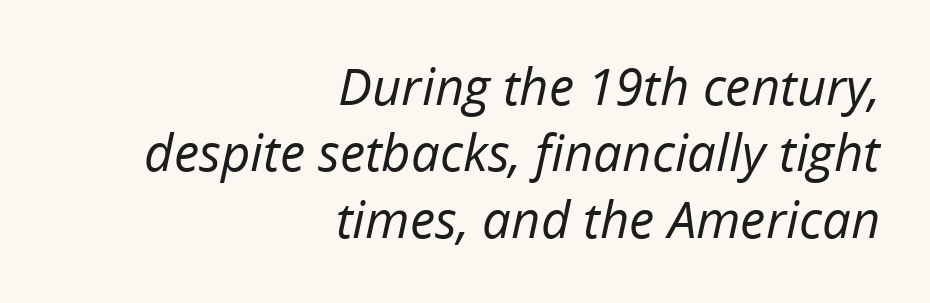
Q: Is the text bold? A: No.
Q: Is the text italic (slanted)? A: Yes, it leans right by about 12 degrees.
Q: Is the text underlined? A: No.
Q: How is the paragraph aligned? A: Right-aligned.
Q: Is the spacing between letters normal or unusually wide? A: Normal.
Q: Is the spacing between lines tight, normal or loose? A: Normal.
Q: Width (condensed, normal, or wide)? A: Normal.
Q: Stroke contrast? A: Low.
Q: x-height? A: Medium.
Q: Monospaced? A: No.
